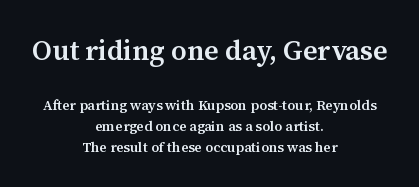
Size contrast runs from large at the top to small at the bottom. Letter spacing: default. What's the leading like? Ordinary, nothing unusual. Stroke terminals: seriffed. Nope, not italic — everything's standing straight. Does the weight exceed regular? Yes, but only to semibold.
